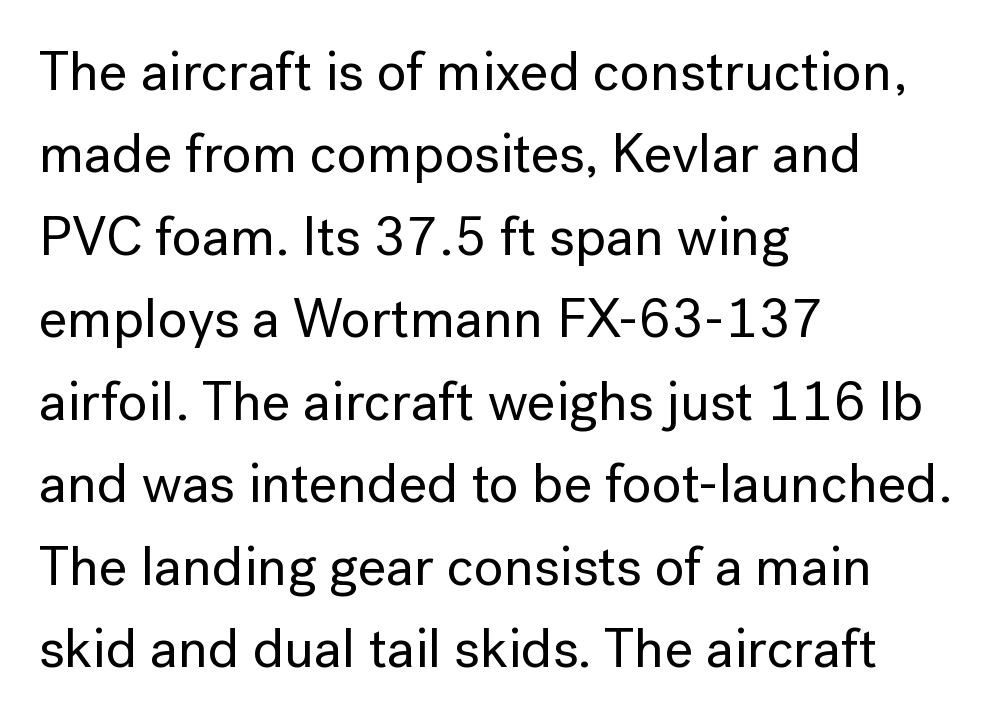
{"serif": "no", "italic": "no", "width": "normal", "stroke_contrast": "low", "x_height": "medium", "monospaced": "no", "underline": "no", "align": "left", "line_spacing": "normal", "line_spacing_ratio": 1.5, "letter_spacing": "normal", "letter_spacing_em": 0.0, "glyph_px": 55}
